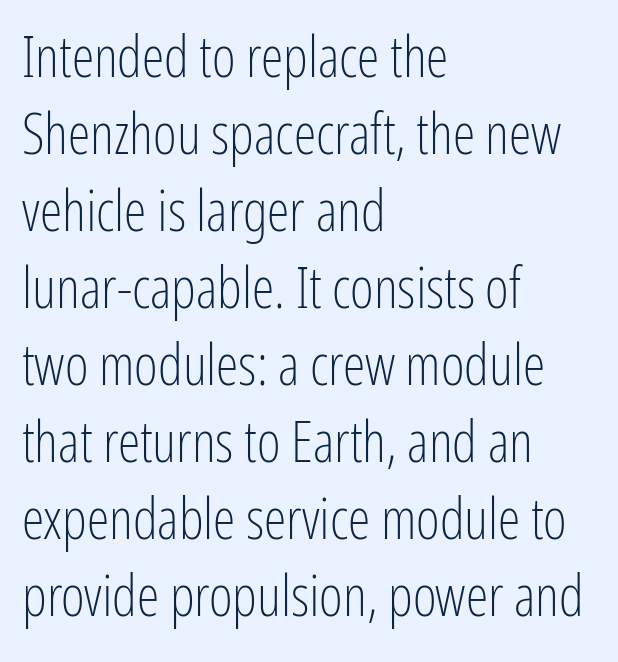
Q: Is the text bold? A: No.
Q: Is the text italic (slanted)? A: No, it is upright.
Q: Is the typeface a serif or a sans-serif typeface? A: Sans-serif.
Q: Is the text underlined? A: No.
Q: How is the paragraph aligned? A: Left-aligned.
Q: Is the spacing between letters normal or unusually wide? A: Normal.
Q: Is the spacing between lines tight, normal or loose? A: Normal.
Q: Width (condensed, normal, or wide)? A: Condensed.
Q: Stroke contrast? A: Low.
Q: x-height? A: Medium.
Q: Monospaced? A: No.
